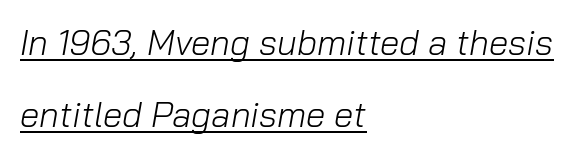
Q: Is the text bold? A: No.
Q: Is the text italic (slanted)? A: Yes, it leans right by about 10 degrees.
Q: Is the text underlined? A: Yes.
Q: How is the paragraph aligned? A: Left-aligned.
Q: Is the spacing between letters normal or unusually wide? A: Normal.
Q: Is the spacing between lines tight, normal or loose? A: Loose.
Q: Width (condensed, normal, or wide)? A: Normal.
Q: Stroke contrast? A: Low.
Q: x-height? A: Medium.
Q: Monospaced? A: No.
